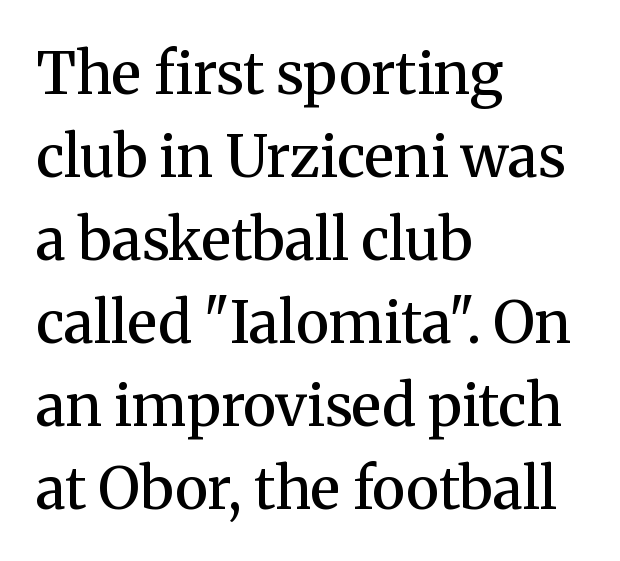
The image shows 58 px semibold serif type, upright; set left-aligned, normal line spacing (1.43x), normal letter spacing, not underlined; medium stroke contrast and a medium x-height.
